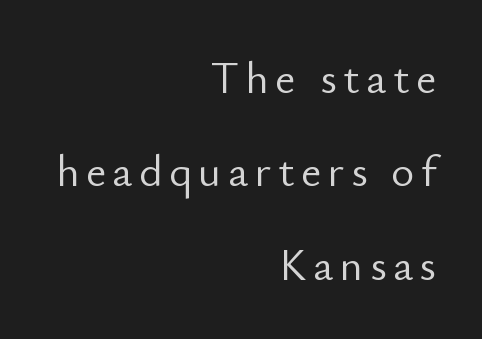
These lines are rendered in a variable-pitch font. No italicization has been applied; the sample stays upright. I'd call this a sans setting — the letters go barefoot. These lines stand farther apart than default settings would place them. Just letters on the line, the space beneath them empty.
